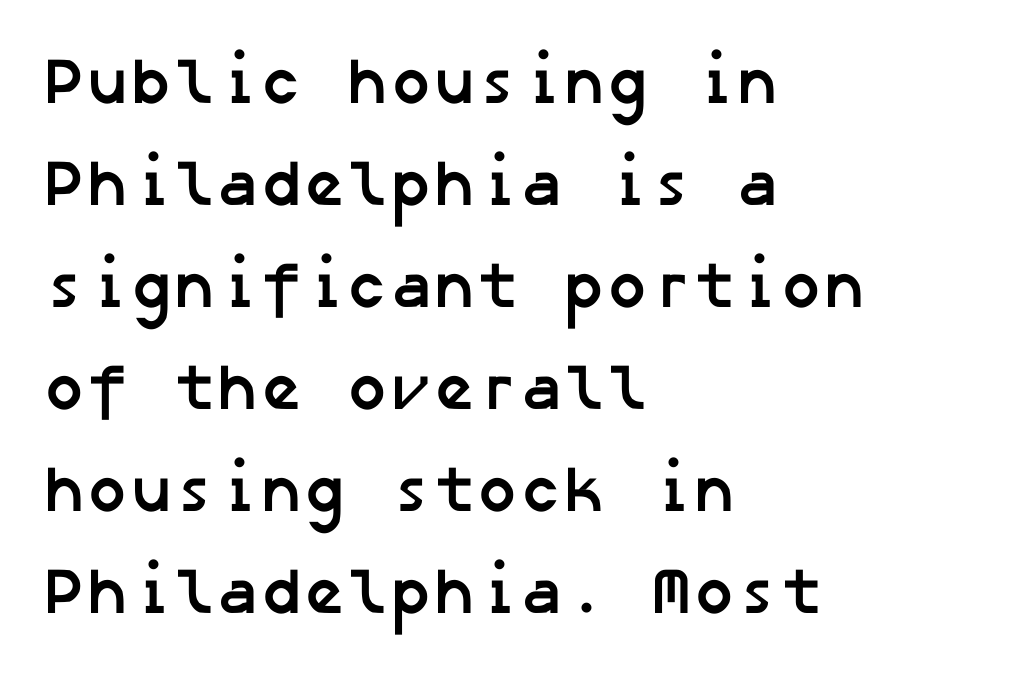
Q: Is the text bold? A: Yes.
Q: Is the typeface a serif or a sans-serif typeface? A: Sans-serif.
Q: Is the text underlined? A: No.
Q: How is the paragraph aligned? A: Left-aligned.
Q: Is the spacing between letters normal or unusually wide? A: Normal.
Q: Is the spacing between lines tight, normal or loose? A: Normal.
Q: Width (condensed, normal, or wide)? A: Normal.
Q: Stroke contrast? A: Low.
Q: x-height? A: Medium.
